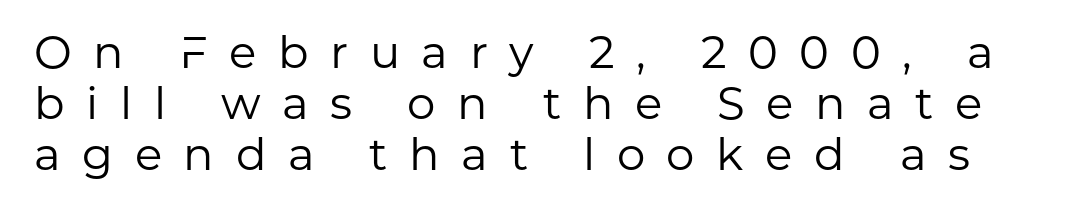
The image shows 45 px regular-weight sans-serif type, upright; set tight line spacing (1.13x), unusually wide letter spacing (+0.48 em), not underlined; low stroke contrast and a medium x-height.
